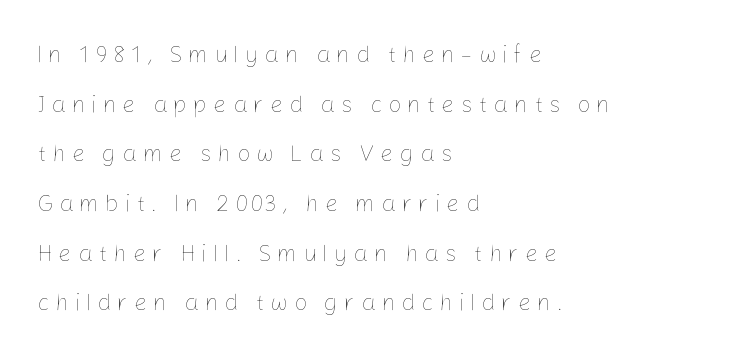
The image shows 23 px text type, upright; set left-aligned, loose line spacing (2.16x), unusually wide letter spacing (+0.26 em), not underlined.
